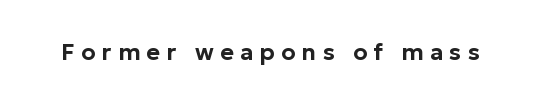
{"italic": "no", "underline": "no", "letter_spacing": "wide", "letter_spacing_em": 0.28, "glyph_px": 23}
